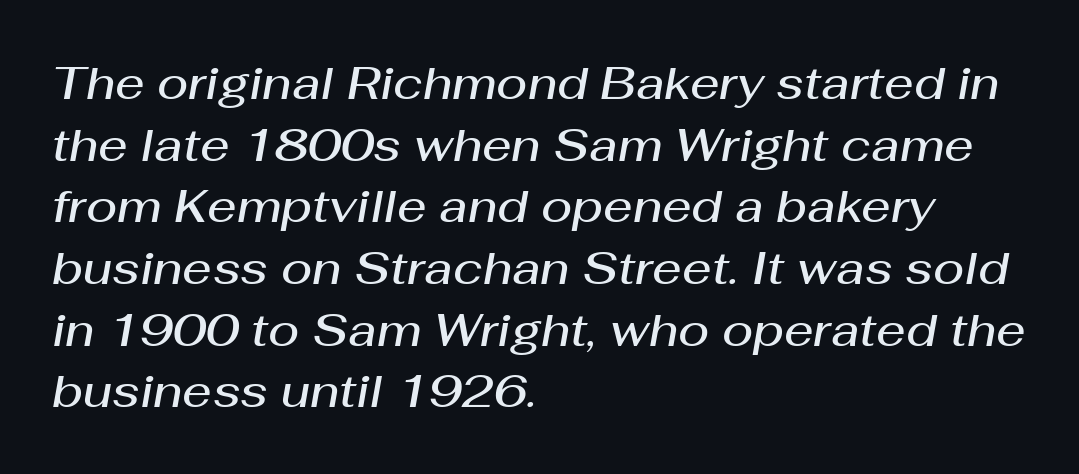
Q: Is the text bold? A: Semi-bold.
Q: Is the text italic (slanted)? A: Yes, it leans right by about 10 degrees.
Q: Is the text underlined? A: No.
Q: How is the paragraph aligned? A: Left-aligned.
Q: Is the spacing between letters normal or unusually wide? A: Normal.
Q: Is the spacing between lines tight, normal or loose? A: Normal.
Q: Width (condensed, normal, or wide)? A: Normal.
Q: Stroke contrast? A: Medium.
Q: x-height? A: Medium.
Q: Monospaced? A: No.
